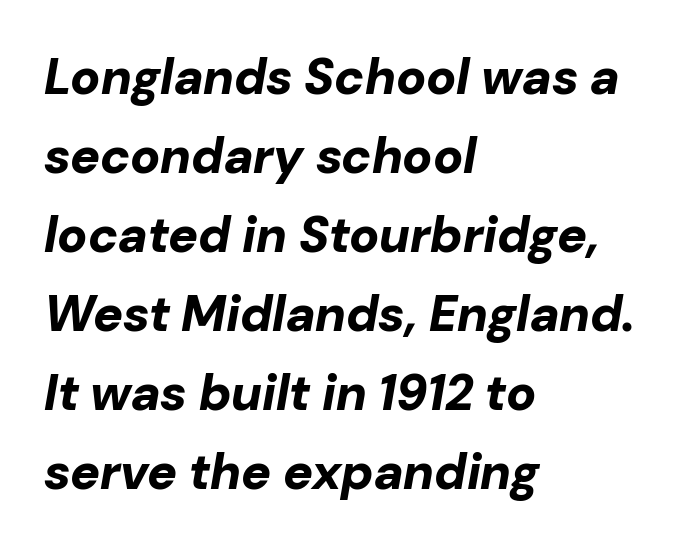
The image shows 50 px bold type, italic (leaning right); set left-aligned, normal line spacing (1.58x), normal letter spacing, not underlined; low stroke contrast and a medium x-height.
